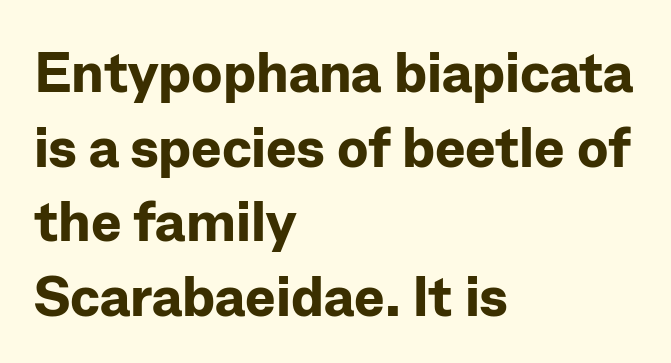
Q: Is the text bold? A: Yes.
Q: Is the text italic (slanted)? A: No, it is upright.
Q: Is the typeface a serif or a sans-serif typeface? A: Sans-serif.
Q: Is the text underlined? A: No.
Q: How is the paragraph aligned? A: Left-aligned.
Q: Is the spacing between letters normal or unusually wide? A: Normal.
Q: Is the spacing between lines tight, normal or loose? A: Normal.
Q: Width (condensed, normal, or wide)? A: Normal.
Q: Stroke contrast? A: Low.
Q: x-height? A: Medium.
Q: Monospaced? A: No.
